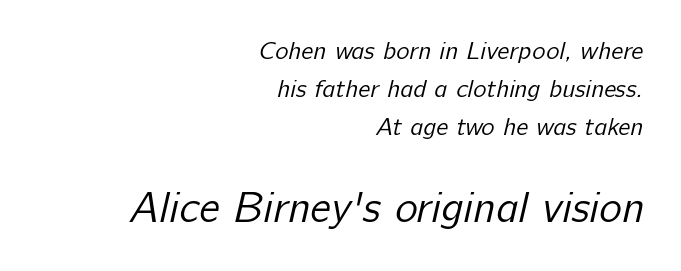
The typesetting does not lean heavy: it is not bold. The passage shown is typed in a proportional face where columns would drift. Horizontal alignment here is rightward, an uncommon choice for prose. Here the second block reads like a headline and the first like body copy. Is this a sans? Yes — the strokes have no serifs.
